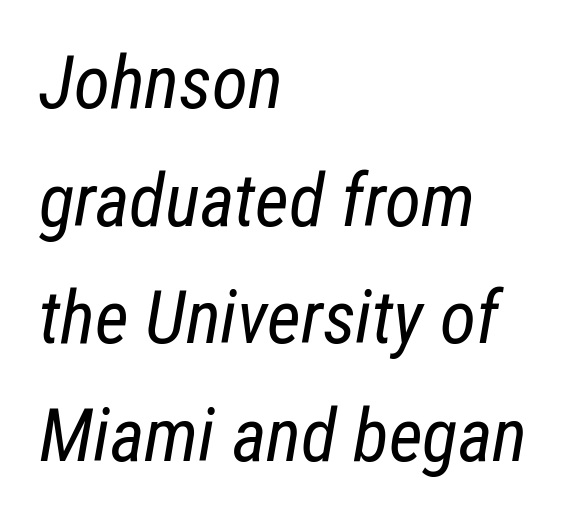
If you measured baseline to baseline, you'd find a middling distance. Descenders hang freely into open space. Short note: letters normally spaced. The rendering applies a slant to the glyphs. Here the designer chose a conventional face with non-uniform glyph widths.
